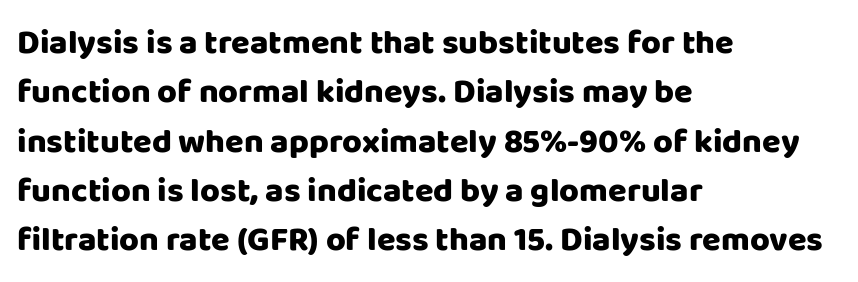
Q: Is the text bold? A: Yes.
Q: Is the text italic (slanted)? A: No, it is upright.
Q: Is the typeface a serif or a sans-serif typeface? A: Sans-serif.
Q: Is the text underlined? A: No.
Q: How is the paragraph aligned? A: Left-aligned.
Q: Is the spacing between letters normal or unusually wide? A: Normal.
Q: Is the spacing between lines tight, normal or loose? A: Normal.
Q: Width (condensed, normal, or wide)? A: Normal.
Q: Stroke contrast? A: Low.
Q: x-height? A: Large.
Q: Monospaced? A: No.
